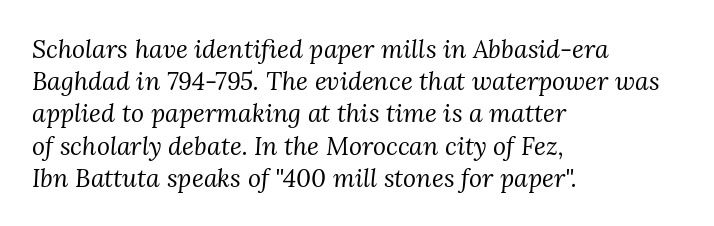
The image shows 25 px text type, italic (leaning right); set left-aligned, normal line spacing (1.29x), normal letter spacing, not underlined.
